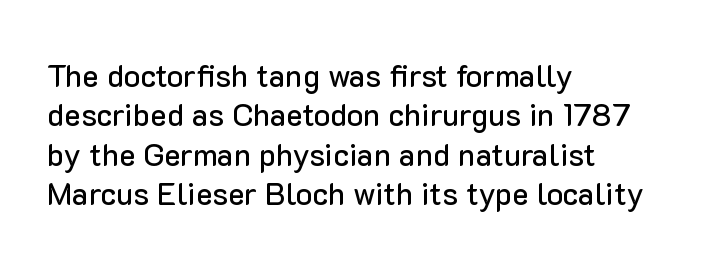
{"serif": "no", "italic": "no", "width": "normal", "stroke_contrast": "low", "x_height": "medium", "monospaced": "no", "underline": "no", "align": "left", "line_spacing": "normal", "line_spacing_ratio": 1.27, "letter_spacing": "normal", "letter_spacing_em": 0.0, "glyph_px": 31}
